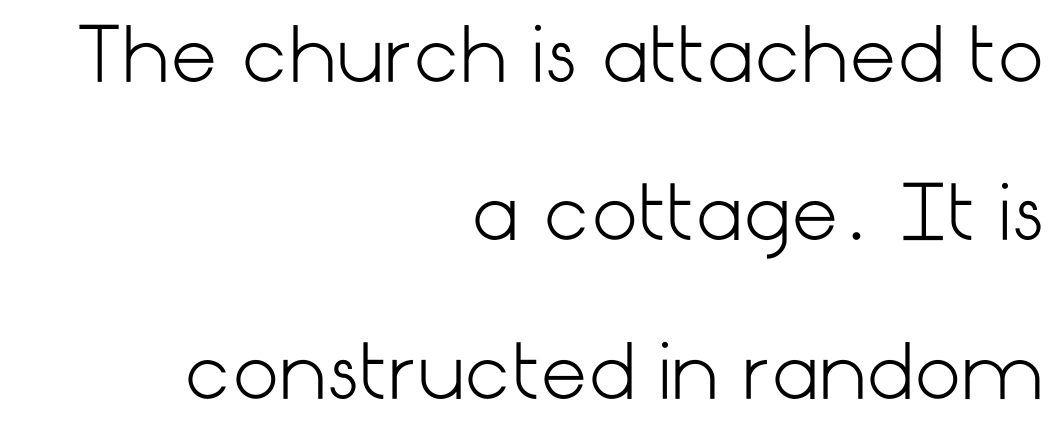
This is not heavy type; no bold has been used. A typesetter would label this face a sans. Is the block centered? No — it sits flush against the right margin. Each word holds together tightly as a unit, with standard inter-letter gaps. Glance below the letters and you will spot only blank space. Notice the wide empty band between every row — that's loose leading.
